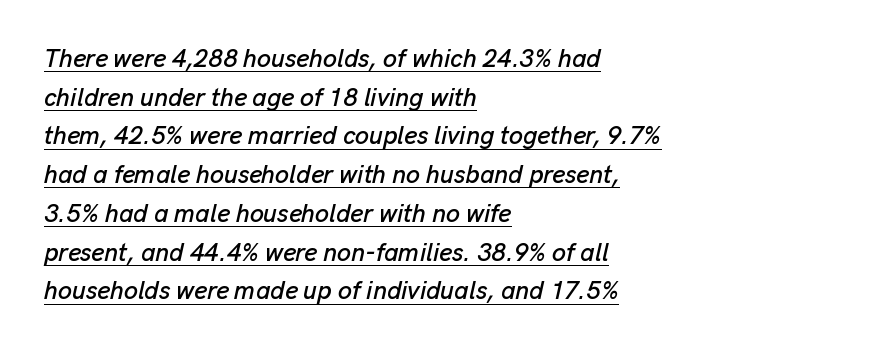
The image shows 25 px text type, italic (leaning right); set left-aligned, normal line spacing (1.55x), normal letter spacing, underlined.
